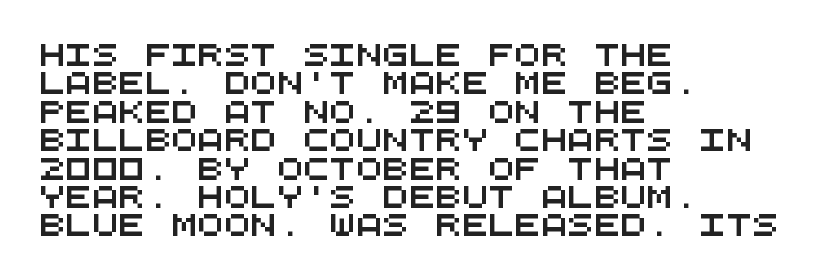
Successive baselines arrive at the customary interval. Spacing between characters is what you'd get straight out of the box. Teacher's note: observe the even left margin — that is flush-left alignment. Has an underline been added? It has not.
